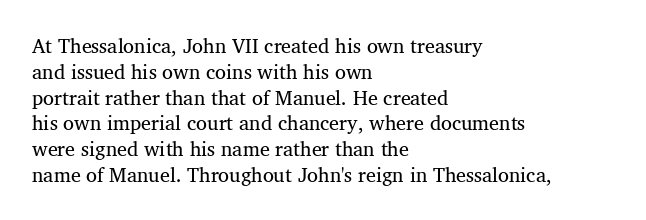
Q: Is the text bold? A: No.
Q: Is the text italic (slanted)? A: No, it is upright.
Q: Is the text underlined? A: No.
Q: How is the paragraph aligned? A: Left-aligned.
Q: Is the spacing between letters normal or unusually wide? A: Normal.
Q: Is the spacing between lines tight, normal or loose? A: Normal.
